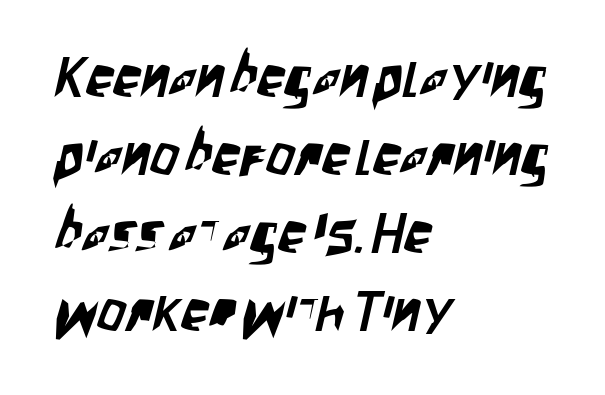
{"serif": "no", "width": "condensed", "stroke_contrast": "low", "x_height": "large", "monospaced": "no", "underline": "no", "align": "left", "line_spacing": "normal", "line_spacing_ratio": 1.39, "letter_spacing": "normal", "letter_spacing_em": 0.0, "glyph_px": 56}
